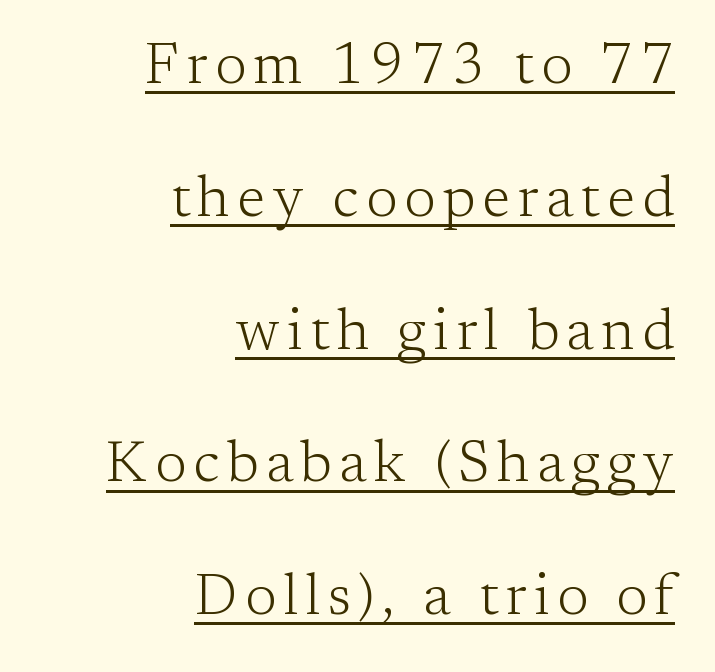
{"serif": "yes", "italic": "no", "bold": "no", "weight": "light", "width": "normal", "stroke_contrast": "low", "x_height": "medium", "monospaced": "no", "underline": "yes", "align": "right", "line_spacing": "loose", "line_spacing_ratio": 2.33, "glyph_px": 57}
